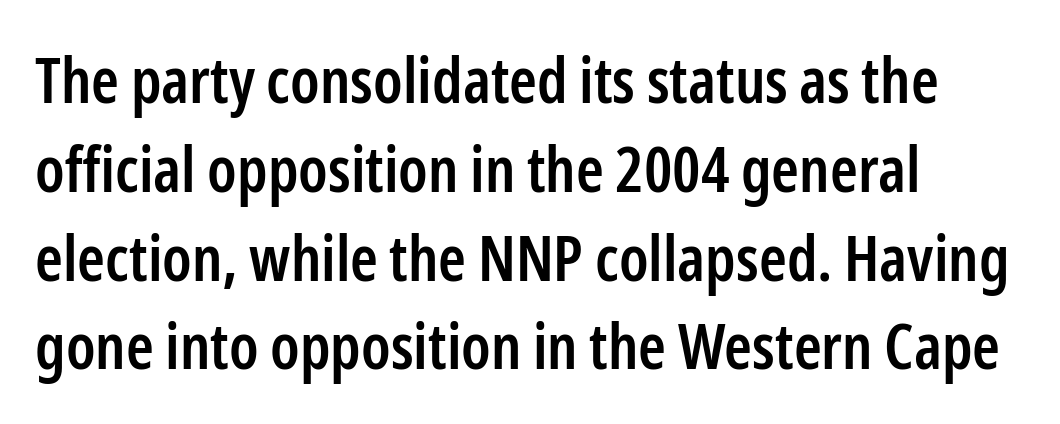
{"serif": "no", "italic": "no", "bold": "semi", "weight": "semibold", "width": "condensed", "stroke_contrast": "low", "x_height": "medium", "monospaced": "no", "underline": "no", "align": "left", "line_spacing": "normal", "line_spacing_ratio": 1.41, "letter_spacing": "normal", "letter_spacing_em": 0.0, "glyph_px": 63}
